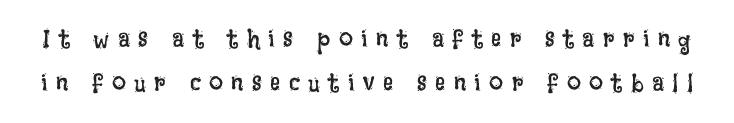
Is there any slant? The stems are plumb. The letters are spread apart with noticeably loose tracking. Decoration check: the copy has no underline. Caption: face not bold, strokes unweighted.
